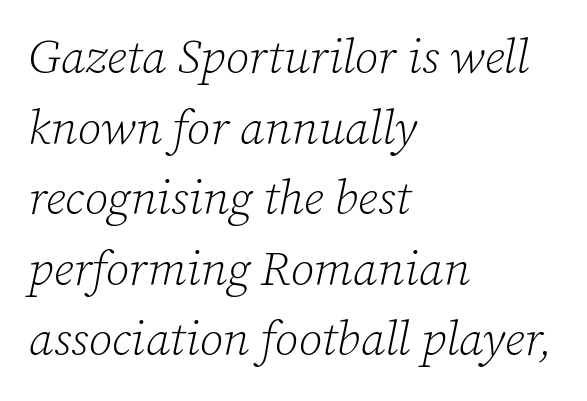
{"serif": "yes", "italic": "yes", "lean": "right", "slant_degrees": 12, "bold": "no", "weight": "light", "width": "normal", "stroke_contrast": "low", "x_height": "medium", "monospaced": "no", "underline": "no", "align": "left", "line_spacing": "normal", "line_spacing_ratio": 1.47, "letter_spacing": "normal", "letter_spacing_em": 0.0, "glyph_px": 48}
